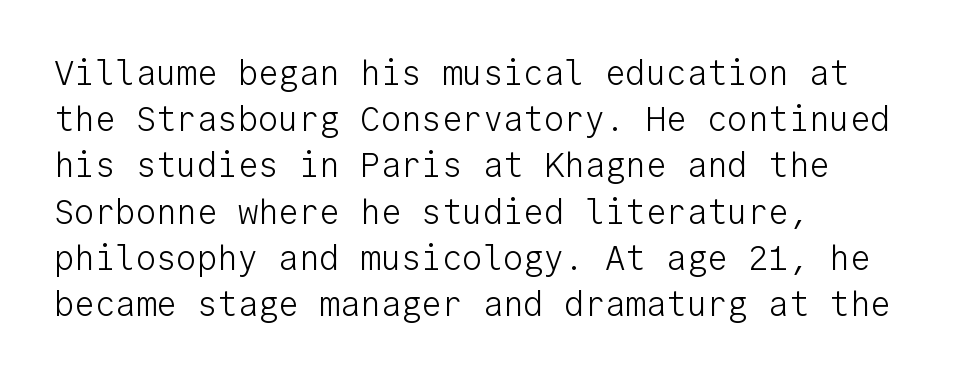
{"serif": "no", "italic": "no", "bold": "no", "weight": "light", "width": "normal", "stroke_contrast": "low", "x_height": "medium", "monospaced": "yes", "underline": "no", "align": "left", "line_spacing": "normal", "line_spacing_ratio": 1.36, "letter_spacing": "normal", "letter_spacing_em": 0.0, "glyph_px": 34}
